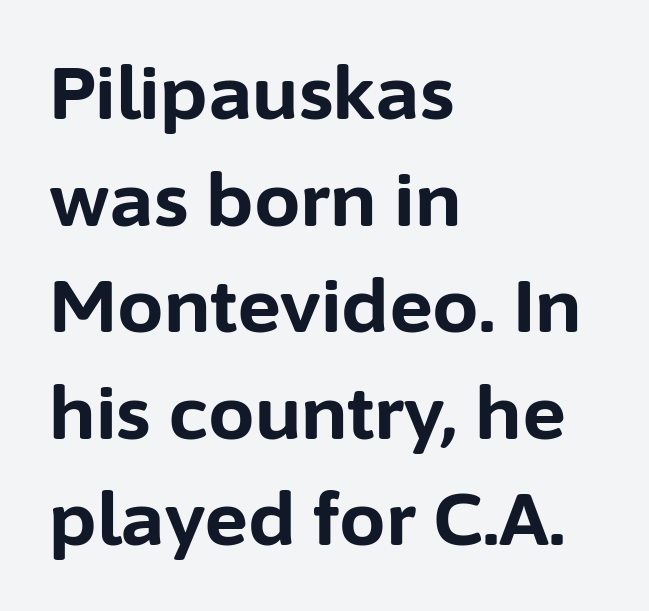
You'd pick this weight for a headline — it's a proper bold. Letter spacing: default. Casual observation: everything's shoved over to the left. These lines were composed using upright roman letters.
